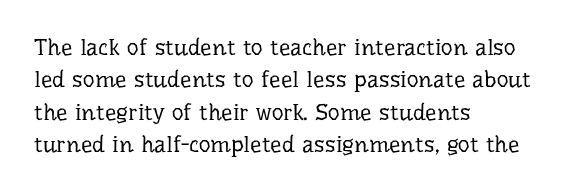
The image shows 23 px text type, upright; set left-aligned, normal line spacing (1.41x), normal letter spacing, not underlined.
